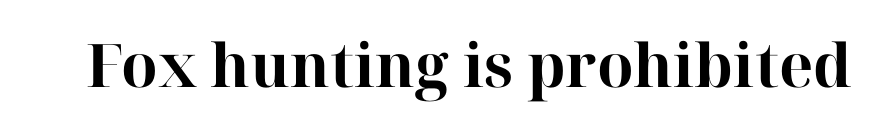
The letters carry serifs — small finishing strokes at the ends of their stems. The typography opts for an upright posture over an oblique one. The tracking reads as untouched default to a designer's eye. Stroke thickness is high; the sample reads as a true bold. Proportional: the letters do not fall into vertical columns.
